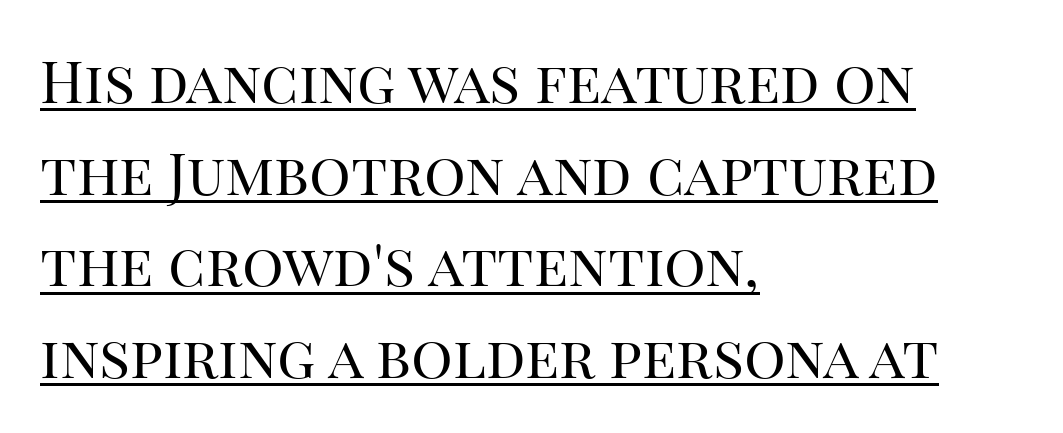
Q: Is the text bold? A: No.
Q: Is the text italic (slanted)? A: No, it is upright.
Q: Is the typeface a serif or a sans-serif typeface? A: Serif.
Q: Is the text underlined? A: Yes.
Q: How is the paragraph aligned? A: Left-aligned.
Q: Is the spacing between letters normal or unusually wide? A: Normal.
Q: Is the spacing between lines tight, normal or loose? A: Normal.
Q: Width (condensed, normal, or wide)? A: Normal.
Q: Stroke contrast? A: High.
Q: x-height? A: Large.
Q: Monospaced? A: No.
